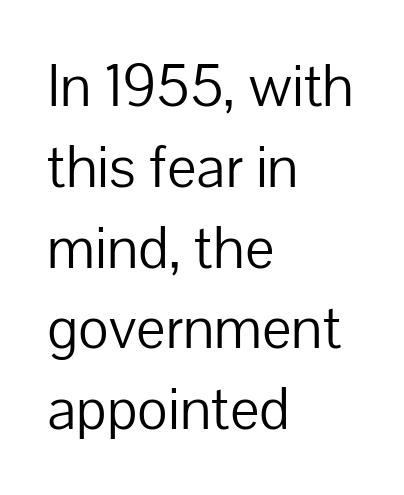
The image shows 59 px light sans-serif type, upright; set left-aligned, normal line spacing (1.37x), normal letter spacing, not underlined; low stroke contrast and a medium x-height.
